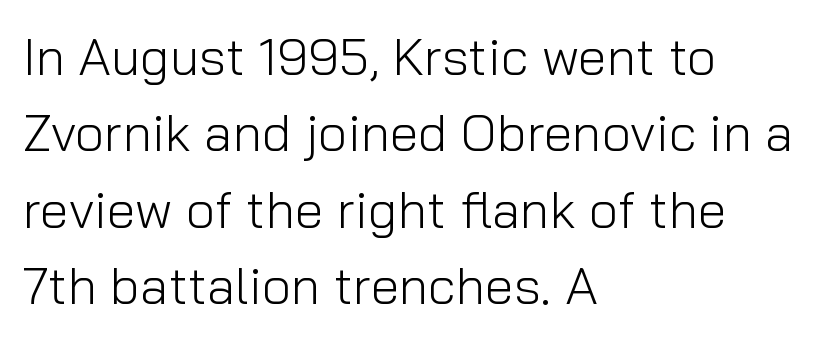
The letters stand upright; this is a roman face. Letters have the restrained weight of plain body copy at most. Do the characters align in a grid? No, the font is proportional. This sample uses plain, unmodified letter spacing. Words float on clear page, feet unadorned. Line beginnings align vertically; line endings do not.
